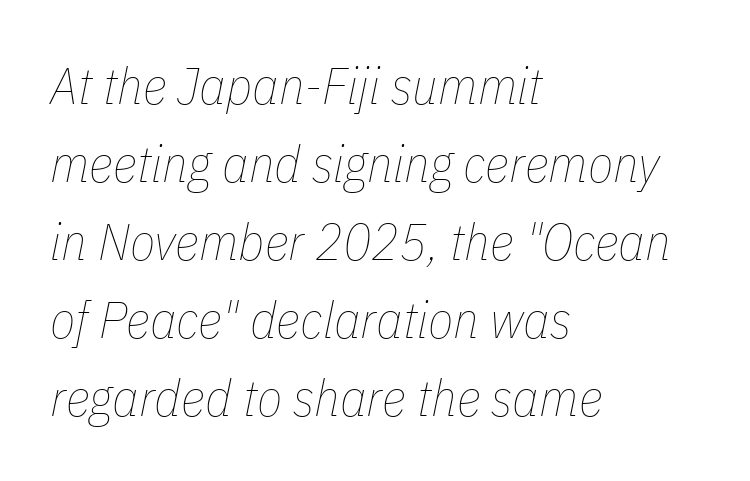
Q: Is the text bold? A: No.
Q: Is the text italic (slanted)? A: Yes, it leans right by about 11 degrees.
Q: Is the text underlined? A: No.
Q: How is the paragraph aligned? A: Left-aligned.
Q: Is the spacing between letters normal or unusually wide? A: Normal.
Q: Is the spacing between lines tight, normal or loose? A: Normal.
Q: Width (condensed, normal, or wide)? A: Condensed.
Q: Stroke contrast? A: Low.
Q: x-height? A: Medium.
Q: Monospaced? A: No.
